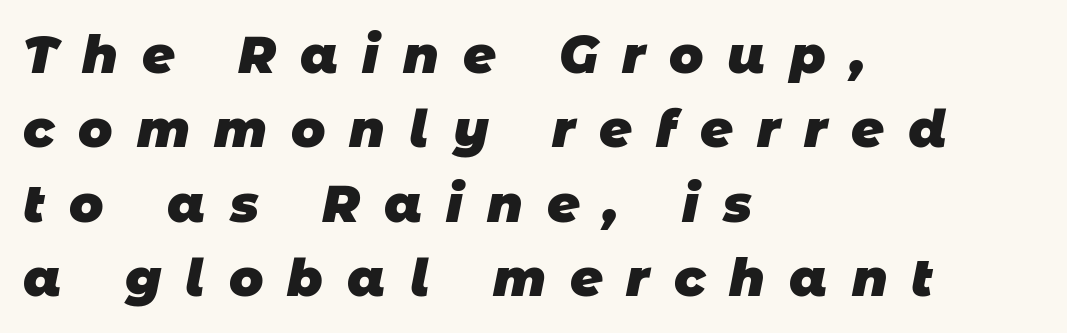
Q: Is the text bold? A: Yes.
Q: Is the typeface a serif or a sans-serif typeface? A: Sans-serif.
Q: Is the text underlined? A: No.
Q: How is the paragraph aligned? A: Left-aligned.
Q: Is the spacing between letters normal or unusually wide? A: Unusually wide.
Q: Is the spacing between lines tight, normal or loose? A: Normal.
Q: Width (condensed, normal, or wide)? A: Normal.
Q: Stroke contrast? A: Low.
Q: x-height? A: Large.
Q: Monospaced? A: No.
